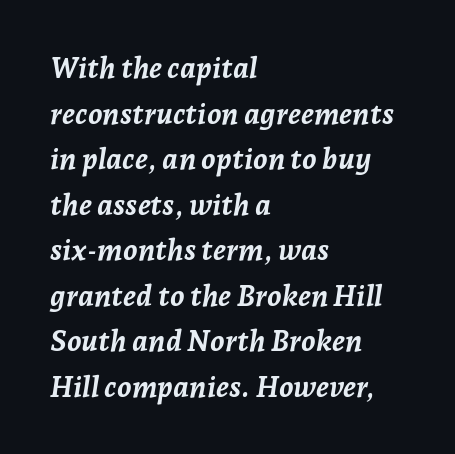
The image shows 29 px semibold type, italic (leaning right); set left-aligned, normal line spacing (1.57x), normal letter spacing, not underlined; low stroke contrast and a medium x-height.
